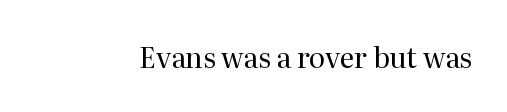
The image shows 28 px regular-weight serif type, upright; set normal letter spacing, not underlined; medium stroke contrast and a medium x-height.
